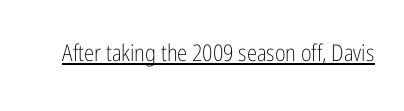
The image shows 23 px text type, upright; set normal letter spacing, underlined.
